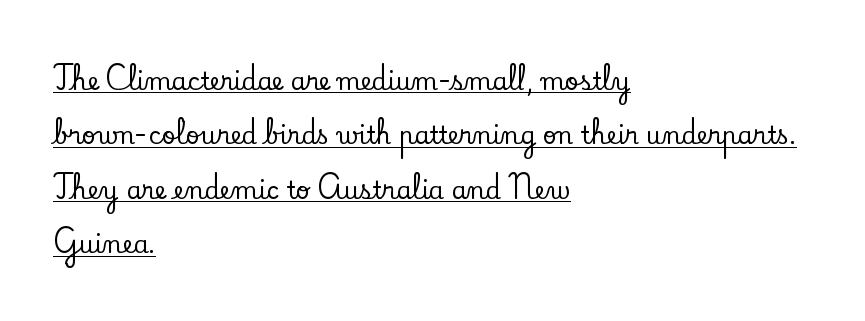
The typography opts for an upright posture over an oblique one. Which margin do the lines hug? The left one — the right edge is uneven. Interline gaps are noticeably wide in this sample. The words here are underlined. Compared with typical body copy, the letter spacing here is the same.
